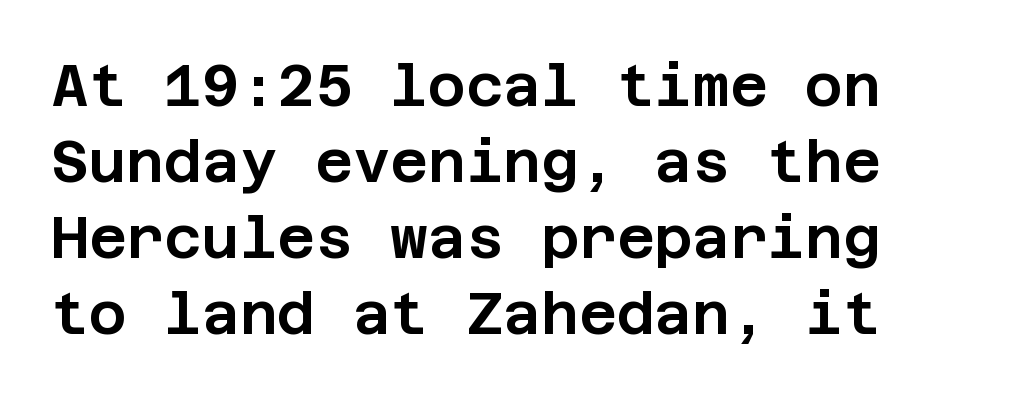
The image shows 58 px sans-serif type, upright; set left-aligned, normal line spacing (1.31x), normal letter spacing, not underlined; low stroke contrast and a large x-height.
